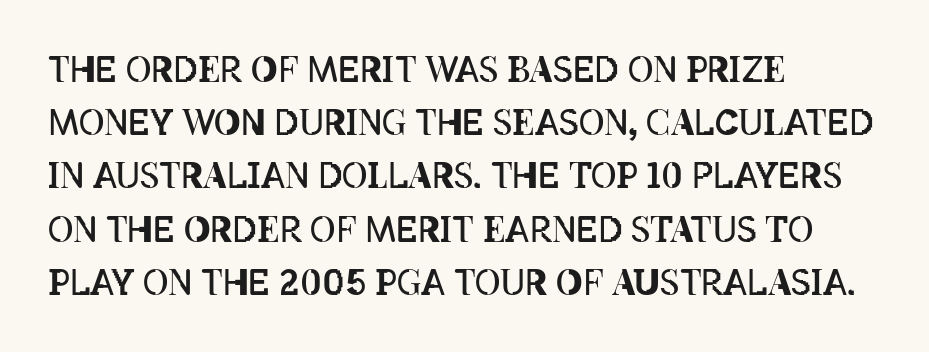
The image shows 35 px regular-weight, condensed type, upright; set left-aligned, normal line spacing (1.52x), normal letter spacing, not underlined; low stroke contrast and a large x-height.
